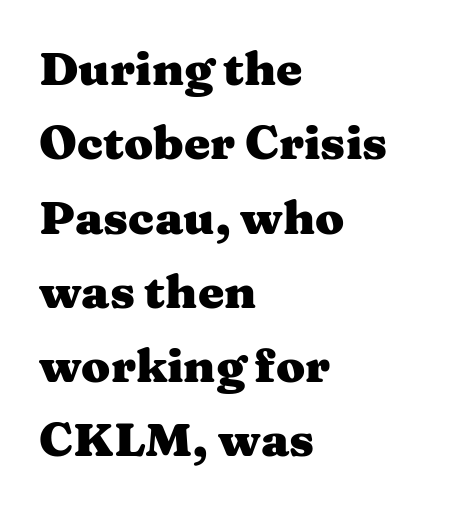
The image shows 47 px heavy, wide serif type, upright; set left-aligned, normal line spacing (1.58x), normal letter spacing, not underlined; medium stroke contrast and a medium x-height.
